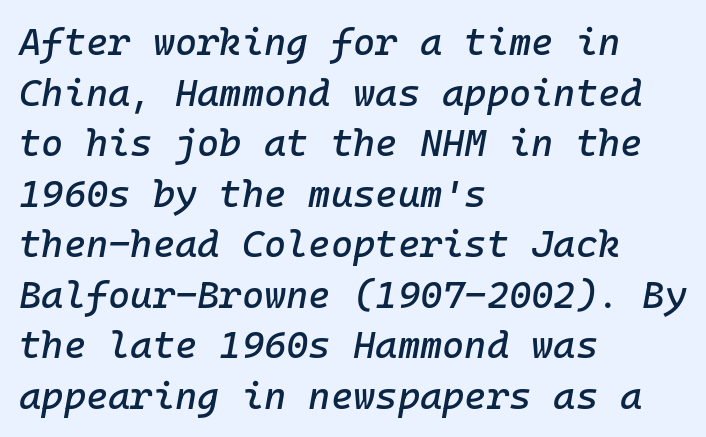
The image shows 38 px text type, italic (leaning right); set left-aligned, normal line spacing (1.33x), normal letter spacing, not underlined; low stroke contrast and a medium x-height.
